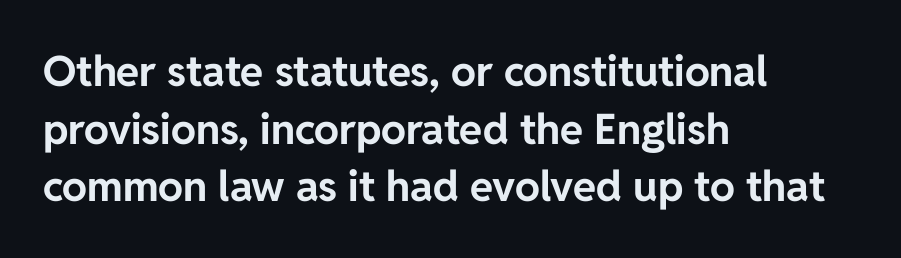
{"serif": "no", "italic": "no", "bold": "yes", "weight": "bold", "width": "normal", "stroke_contrast": "low", "x_height": "medium", "monospaced": "no", "underline": "no", "align": "left", "line_spacing": "normal", "line_spacing_ratio": 1.37, "letter_spacing": "normal", "letter_spacing_em": 0.0, "glyph_px": 42}
